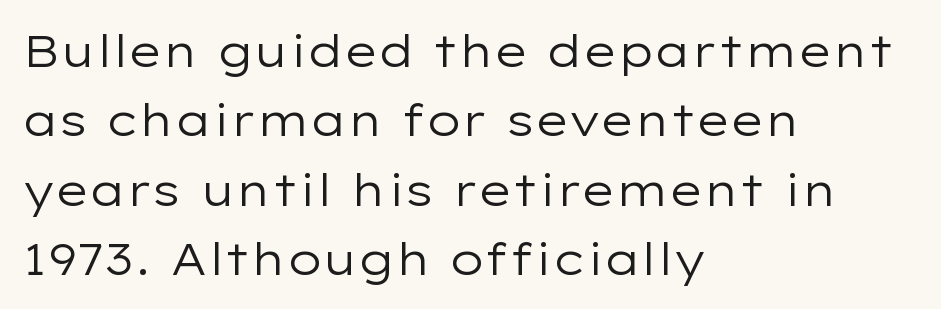
The image shows 45 px regular-weight, wide sans-serif type, upright; set left-aligned, normal line spacing (1.54x), normal letter spacing, not underlined; low stroke contrast and a medium x-height.
